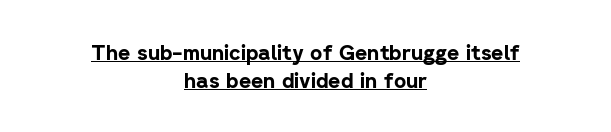
The image shows 21 px bold type, upright; set centered, normal line spacing (1.35x), normal letter spacing, underlined.
